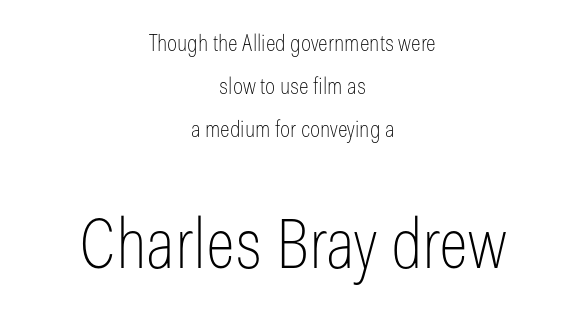
Q: Is the text bold? A: No.
Q: Is the text italic (slanted)? A: No, it is upright.
Q: Is the typeface a serif or a sans-serif typeface? A: Sans-serif.
Q: Is the text underlined? A: No.
Q: How is the paragraph aligned? A: Centered.
Q: Is the spacing between letters normal or unusually wide? A: Normal.
Q: Which block of text is set in a larger size, the first (top) or the second (bottom)? A: The second (bottom) one.
Q: Width (condensed, normal, or wide)? A: Condensed.
Q: Stroke contrast? A: Low.
Q: x-height? A: Medium.
Q: Monospaced? A: No.
